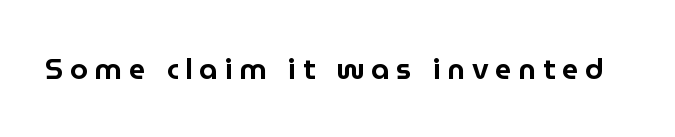
The image shows 29 px sans-serif type, upright; set unusually wide letter spacing (+0.23 em), not underlined; low stroke contrast and a medium x-height.
